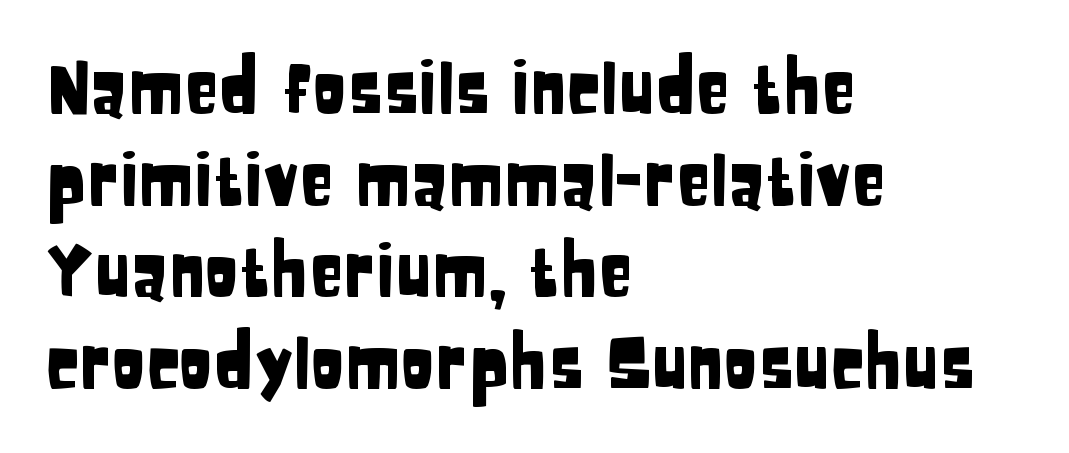
The image shows 71 px condensed sans-serif type, upright; set left-aligned, normal line spacing (1.29x), normal letter spacing, not underlined; low stroke contrast and a large x-height.
